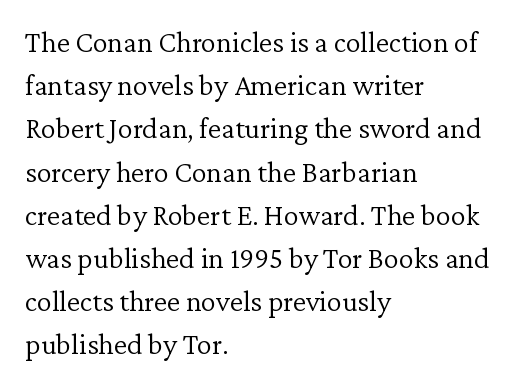
Vertical stems look standard width or narrower in stroke. To sum up the face: it has serifs. The gap between lines stays unmarked. The letters advance in unequal steps, a hallmark of proportional type.
